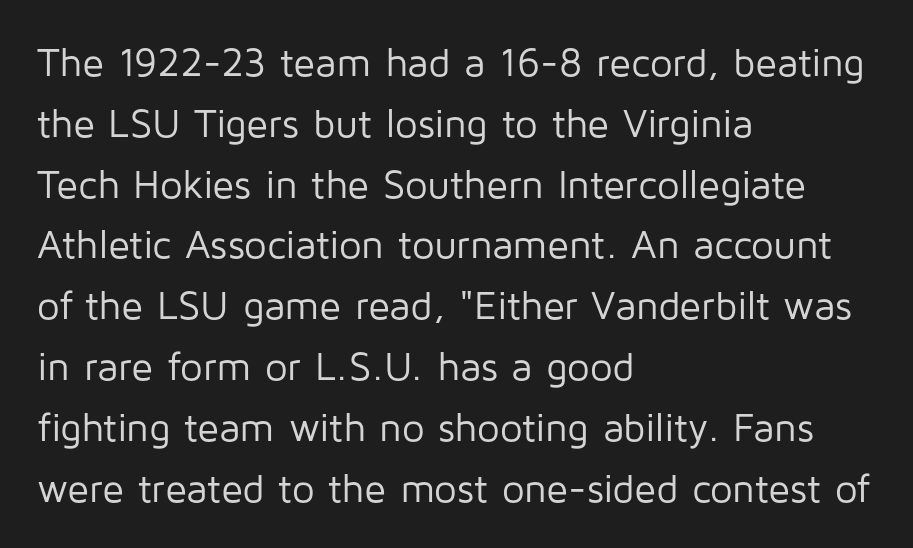
Any mark beneath the type? The region is blank. Weight: regular or lighter. Honestly, the letter spacing is just normal — you wouldn't notice it. The setting favours the left margin, as ordinary paragraphs usually do.
